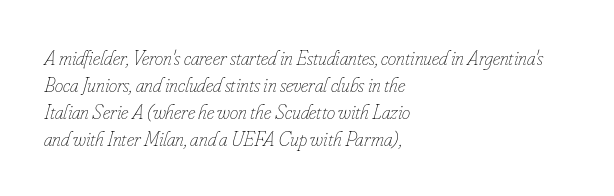
The image shows 21 px text type, italic (leaning right); set left-aligned, normal line spacing (1.28x), normal letter spacing, not underlined.
